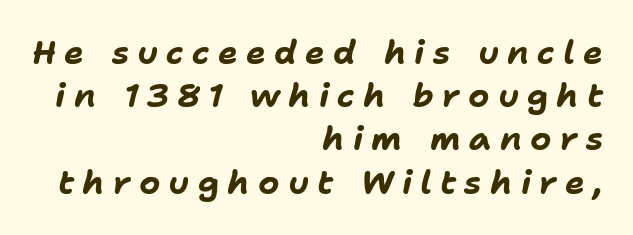
{"italic": "yes", "lean": "right", "slant_degrees": 11, "bold": "yes", "weight": "bold", "width": "normal", "stroke_contrast": "low", "x_height": "medium", "monospaced": "no", "underline": "no", "align": "right", "line_spacing": "normal", "line_spacing_ratio": 1.31, "letter_spacing": "wide", "letter_spacing_em": 0.25, "glyph_px": 33}
